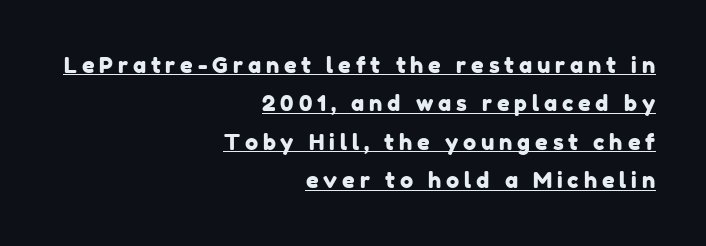
Q: Is the text underlined? A: Yes.
Q: How is the paragraph aligned? A: Right-aligned.
Q: Is the spacing between letters normal or unusually wide? A: Unusually wide.
